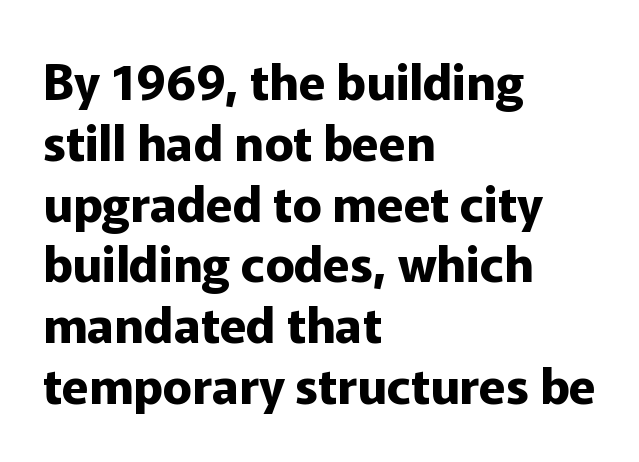
{"serif": "no", "italic": "no", "bold": "yes", "weight": "bold", "width": "normal", "stroke_contrast": "low", "x_height": "medium", "monospaced": "no", "underline": "no", "align": "left", "line_spacing_ratio": 1.24, "letter_spacing": "normal", "letter_spacing_em": 0.0, "glyph_px": 49}
